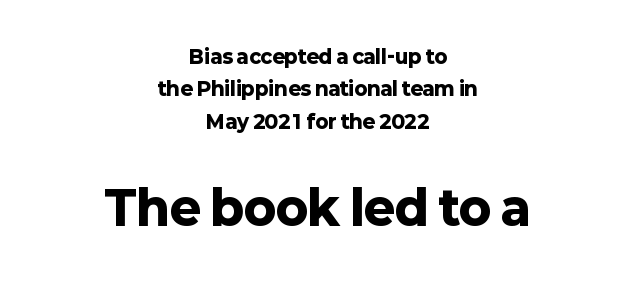
Q: Is the text bold? A: Yes.
Q: Is the text italic (slanted)? A: No, it is upright.
Q: Is the typeface a serif or a sans-serif typeface? A: Sans-serif.
Q: Is the text underlined? A: No.
Q: How is the paragraph aligned? A: Centered.
Q: Is the spacing between letters normal or unusually wide? A: Normal.
Q: Which block of text is set in a larger size, the first (top) or the second (bottom)? A: The second (bottom) one.
Q: Width (condensed, normal, or wide)? A: Normal.
Q: Stroke contrast? A: Low.
Q: x-height? A: Medium.
Q: Monospaced? A: No.
